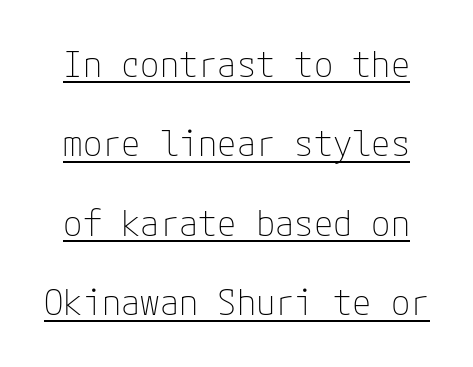
Q: Is the text bold? A: No.
Q: Is the text italic (slanted)? A: No, it is upright.
Q: Is the typeface a serif or a sans-serif typeface? A: Sans-serif.
Q: Is the text underlined? A: Yes.
Q: Is the spacing between letters normal or unusually wide? A: Normal.
Q: Is the spacing between lines tight, normal or loose? A: Loose.
Q: Width (condensed, normal, or wide)? A: Normal.
Q: Stroke contrast? A: Low.
Q: x-height? A: Medium.
